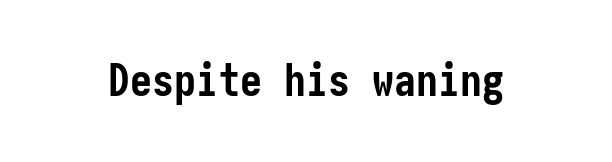
{"serif": "no", "italic": "no", "bold": "yes", "weight": "semibold", "width": "condensed", "stroke_contrast": "low", "x_height": "medium", "underline": "no", "letter_spacing": "normal", "letter_spacing_em": 0.0, "glyph_px": 44}
